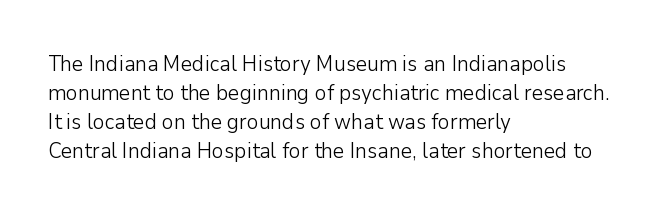
Q: Is the text bold? A: No.
Q: Is the text italic (slanted)? A: No, it is upright.
Q: Is the text underlined? A: No.
Q: How is the paragraph aligned? A: Left-aligned.
Q: Is the spacing between letters normal or unusually wide? A: Normal.
Q: Is the spacing between lines tight, normal or loose? A: Normal.
